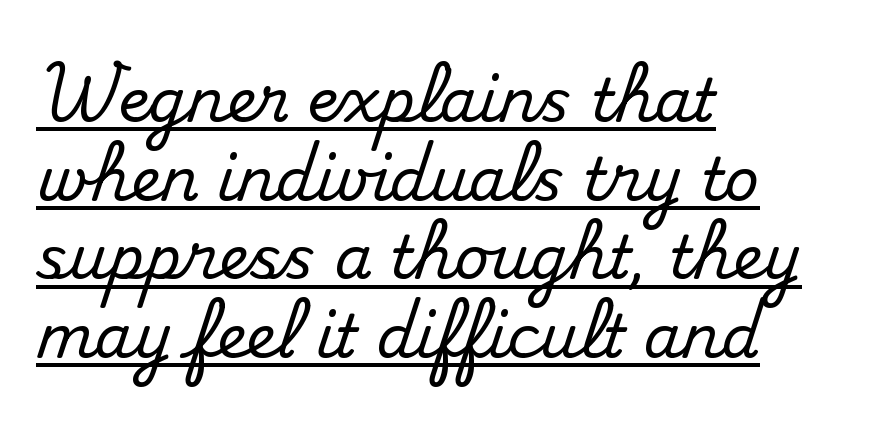
Q: Is the text italic (slanted)? A: Yes.
Q: Is the typeface a serif or a sans-serif typeface? A: Serif.
Q: Is the text underlined? A: Yes.
Q: How is the paragraph aligned? A: Left-aligned.
Q: Is the spacing between letters normal or unusually wide? A: Normal.
Q: Is the spacing between lines tight, normal or loose? A: Normal.
Q: Width (condensed, normal, or wide)? A: Normal.
Q: Stroke contrast? A: Medium.
Q: x-height? A: Small.
Q: Monospaced? A: No.
